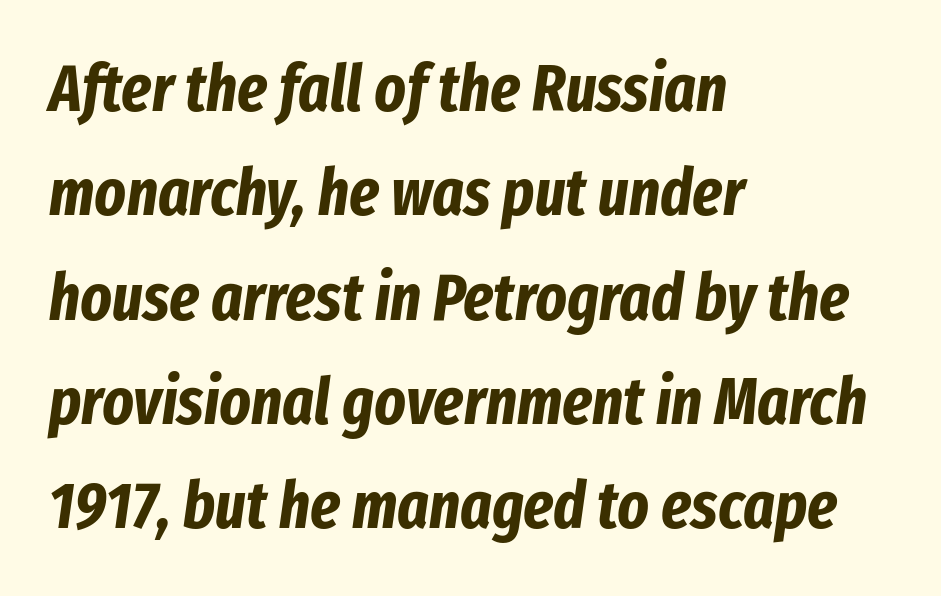
{"italic": "yes", "lean": "right", "slant_degrees": 8, "bold": "yes", "weight": "bold", "width": "condensed", "stroke_contrast": "low", "x_height": "medium", "monospaced": "no", "underline": "no", "align": "left", "line_spacing": "normal", "line_spacing_ratio": 1.58, "letter_spacing": "normal", "letter_spacing_em": 0.0, "glyph_px": 66}
